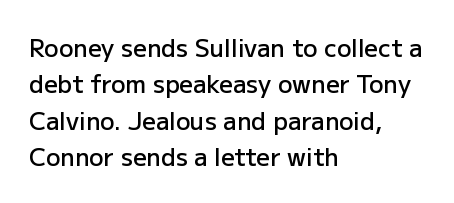
Q: Is the text bold? A: Semi-bold.
Q: Is the text italic (slanted)? A: No, it is upright.
Q: Is the text underlined? A: No.
Q: How is the paragraph aligned? A: Left-aligned.
Q: Is the spacing between letters normal or unusually wide? A: Normal.
Q: Is the spacing between lines tight, normal or loose? A: Normal.
